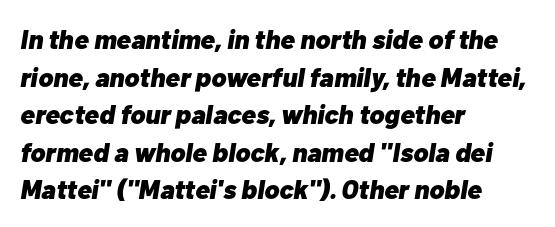
Q: Is the text bold? A: Yes.
Q: Is the text italic (slanted)? A: Yes, it leans right by about 10 degrees.
Q: Is the text underlined? A: No.
Q: How is the paragraph aligned? A: Left-aligned.
Q: Is the spacing between letters normal or unusually wide? A: Normal.
Q: Is the spacing between lines tight, normal or loose? A: Normal.
